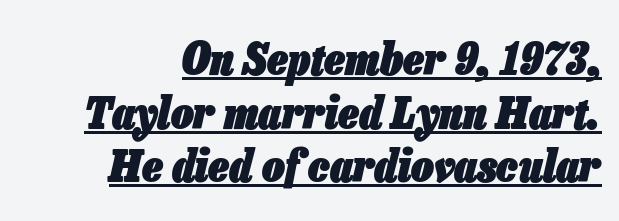
{"italic": "yes", "lean": "right", "slant_degrees": 13, "bold": "yes", "weight": "heavy", "width": "condensed", "stroke_contrast": "low", "x_height": "medium", "monospaced": "no", "underline": "yes", "align": "right", "line_spacing_ratio": 1.19, "letter_spacing": "normal", "letter_spacing_em": 0.0, "glyph_px": 45}
